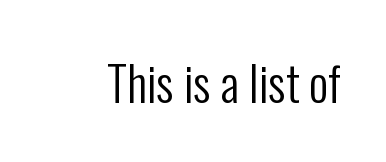
{"serif": "no", "italic": "no", "bold": "no", "weight": "regular", "width": "condensed", "stroke_contrast": "low", "x_height": "medium", "monospaced": "no", "underline": "no", "letter_spacing": "normal", "letter_spacing_em": 0.0, "glyph_px": 48}
